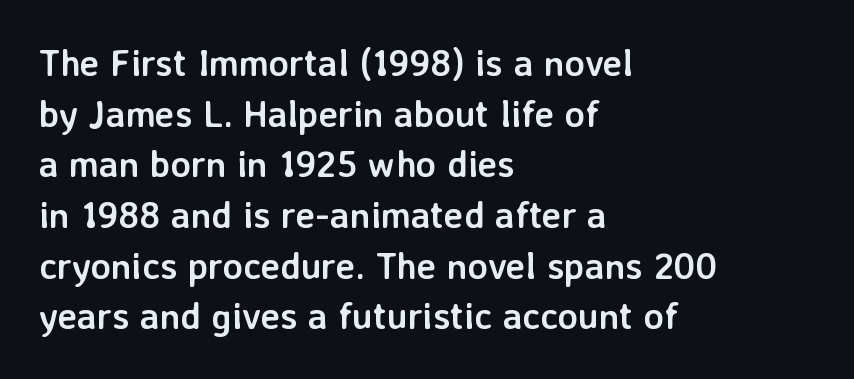
Designer's note — italics off, roman on. The strip under each line holds only bare page. Examine the stroke ends and you'll find no serifs. The paragraph has a hard left edge and a soft right edge. If you measured baseline to baseline, you'd find a middling distance.
